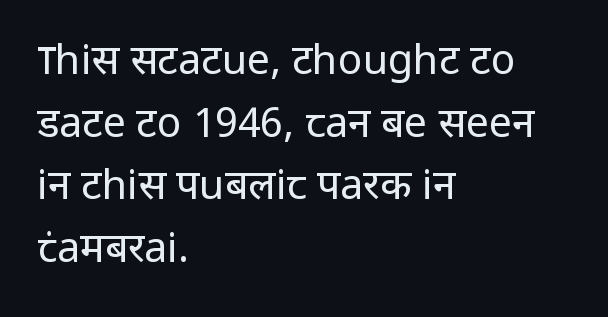
{"serif": "no", "italic": "no", "bold": "no", "weight": "regular", "width": "normal", "stroke_contrast": "low", "x_height": "medium", "monospaced": "no", "underline": "no", "align": "left", "line_spacing": "normal", "line_spacing_ratio": 1.53, "letter_spacing": "normal", "letter_spacing_em": 0.0, "glyph_px": 41}
